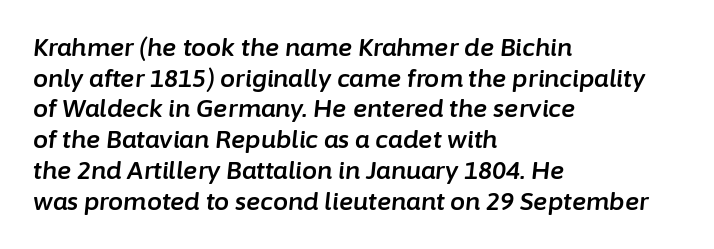
Q: Is the text italic (slanted)? A: Yes, it leans right by about 6 degrees.
Q: Is the text underlined? A: No.
Q: How is the paragraph aligned? A: Left-aligned.
Q: Is the spacing between letters normal or unusually wide? A: Normal.
Q: Is the spacing between lines tight, normal or loose? A: Normal.
